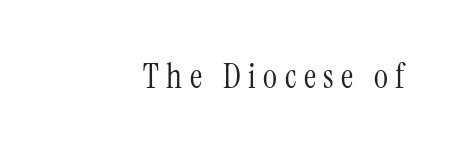
The image shows 34 px light, condensed serif type, upright; set right-aligned, unusually wide letter spacing (+0.22 em), not underlined; medium stroke contrast and a medium x-height.
